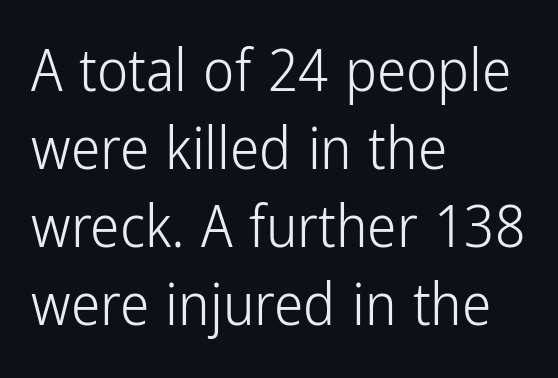
The image shows 59 px light, condensed sans-serif type, upright; set left-aligned, normal line spacing (1.32x), normal letter spacing, not underlined; low stroke contrast and a medium x-height.
